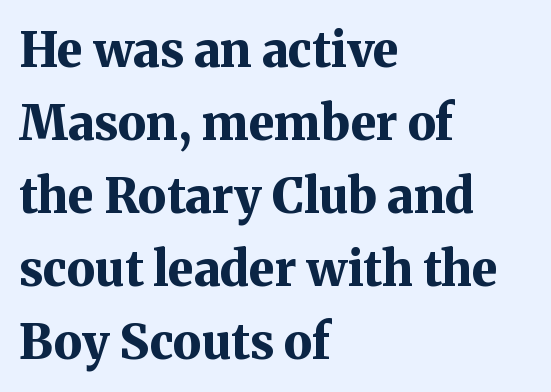
Q: Is the text bold? A: Yes.
Q: Is the text italic (slanted)? A: No, it is upright.
Q: Is the typeface a serif or a sans-serif typeface? A: Serif.
Q: Is the text underlined? A: No.
Q: How is the paragraph aligned? A: Left-aligned.
Q: Is the spacing between letters normal or unusually wide? A: Normal.
Q: Is the spacing between lines tight, normal or loose? A: Normal.
Q: Width (condensed, normal, or wide)? A: Normal.
Q: Stroke contrast? A: Medium.
Q: x-height? A: Medium.
Q: Monospaced? A: No.
